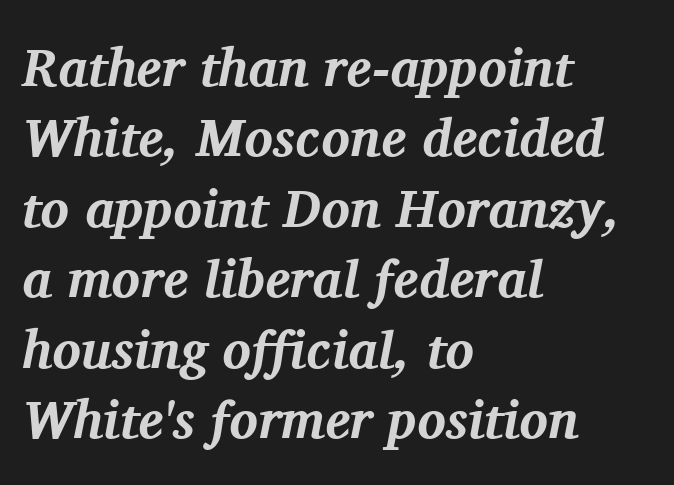
Q: Is the text bold? A: Yes.
Q: Is the text italic (slanted)? A: Yes, it leans right by about 11 degrees.
Q: Is the typeface a serif or a sans-serif typeface? A: Serif.
Q: Is the text underlined? A: No.
Q: How is the paragraph aligned? A: Left-aligned.
Q: Is the spacing between letters normal or unusually wide? A: Normal.
Q: Is the spacing between lines tight, normal or loose? A: Normal.
Q: Width (condensed, normal, or wide)? A: Normal.
Q: Stroke contrast? A: Medium.
Q: x-height? A: Medium.
Q: Monospaced? A: No.
